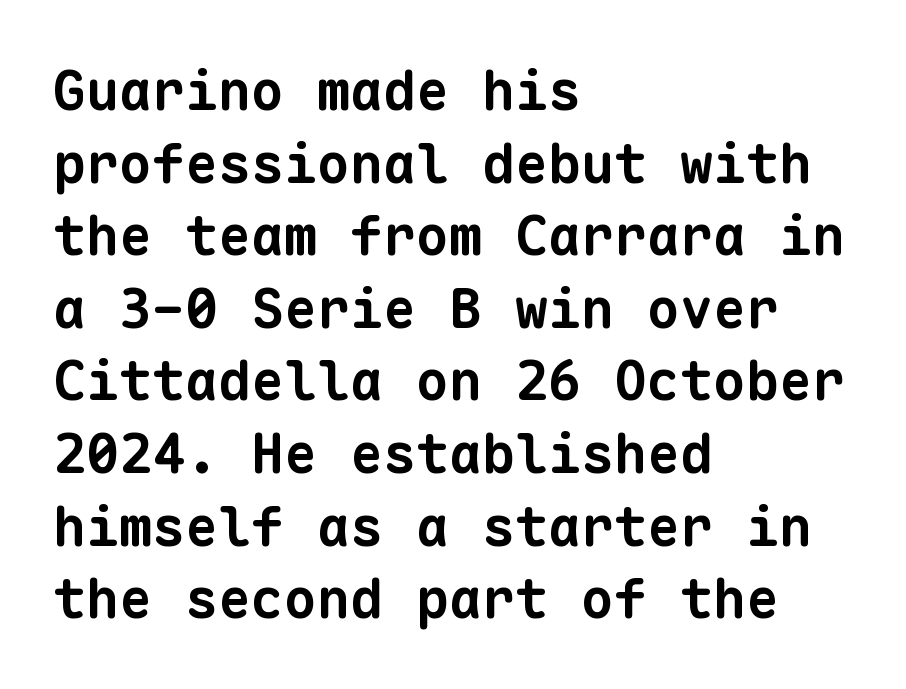
{"serif": "no", "bold": "yes", "weight": "bold", "width": "normal", "stroke_contrast": "low", "x_height": "medium", "monospaced": "yes", "underline": "no", "align": "left", "line_spacing": "normal", "line_spacing_ratio": 1.32, "letter_spacing": "normal", "letter_spacing_em": 0.0, "glyph_px": 55}
